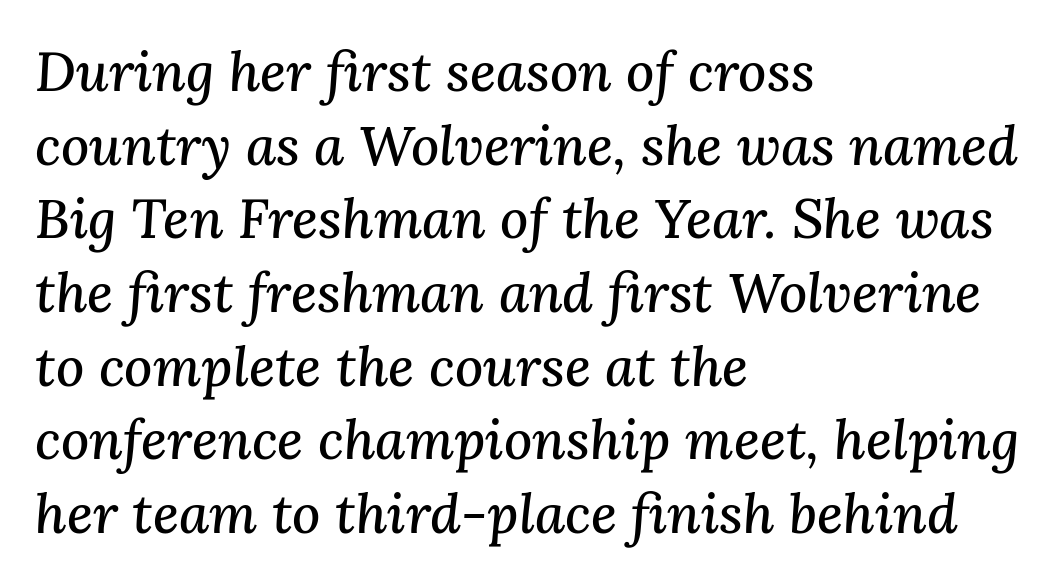
The image shows 55 px serif type, italic (leaning right); set left-aligned, normal line spacing (1.34x), normal letter spacing, not underlined; medium stroke contrast and a medium x-height.
